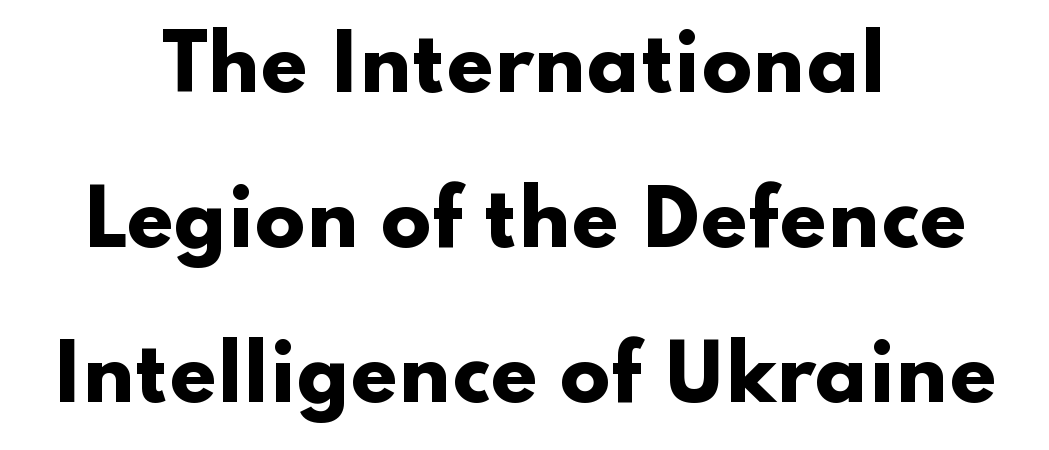
The image shows 75 px heavy, wide sans-serif type, upright; set centered, loose line spacing (2.07x), normal letter spacing, not underlined; low stroke contrast and a small x-height.
